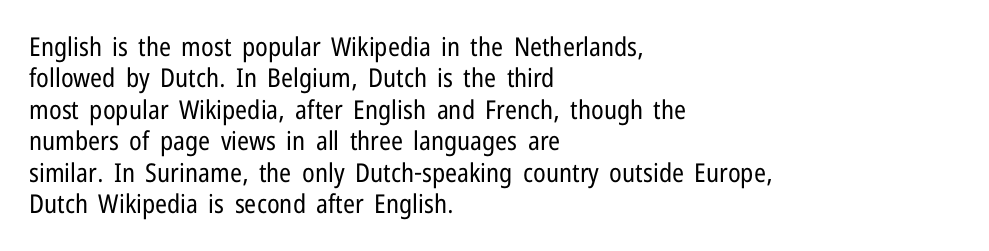
What stands out about the letter spacing? Nothing — it is the standard amount. The rendering anchors every line to the left-hand side. A light-to-regular cut is what we see here. Ordinary non-slanted type is in use.
